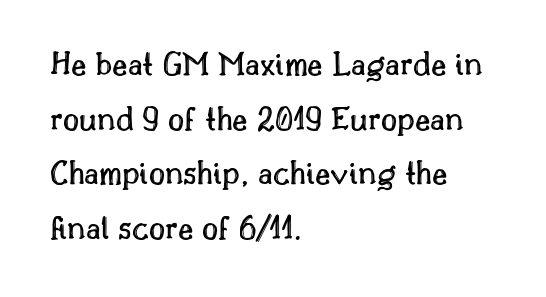
Q: Is the text italic (slanted)? A: No, it is upright.
Q: Is the text underlined? A: No.
Q: How is the paragraph aligned? A: Left-aligned.
Q: Is the spacing between letters normal or unusually wide? A: Normal.
Q: Is the spacing between lines tight, normal or loose? A: Normal.
Q: Width (condensed, normal, or wide)? A: Normal.
Q: x-height? A: Small.
Q: Monospaced? A: No.
